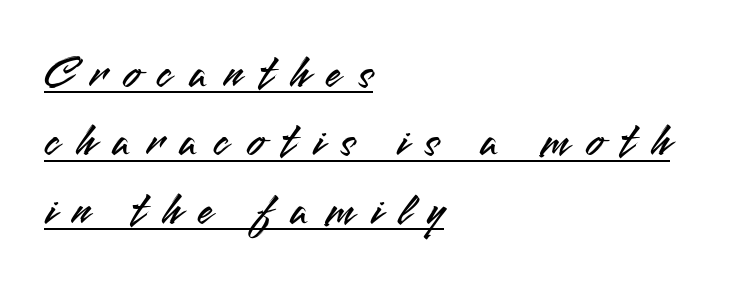
{"serif": "no", "width": "normal", "stroke_contrast": "medium", "x_height": "small", "monospaced": "no", "underline": "yes", "align": "left", "line_spacing": "normal", "line_spacing_ratio": 1.52, "letter_spacing": "wide", "letter_spacing_em": 0.37, "glyph_px": 45}
